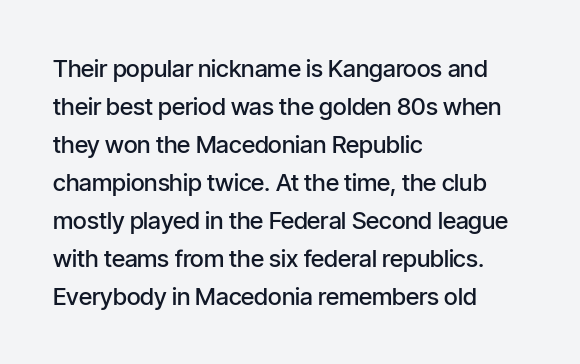
{"italic": "no", "bold": "semi", "underline": "no", "align": "left", "line_spacing": "normal", "line_spacing_ratio": 1.58, "letter_spacing": "normal", "letter_spacing_em": 0.0, "glyph_px": 24}
